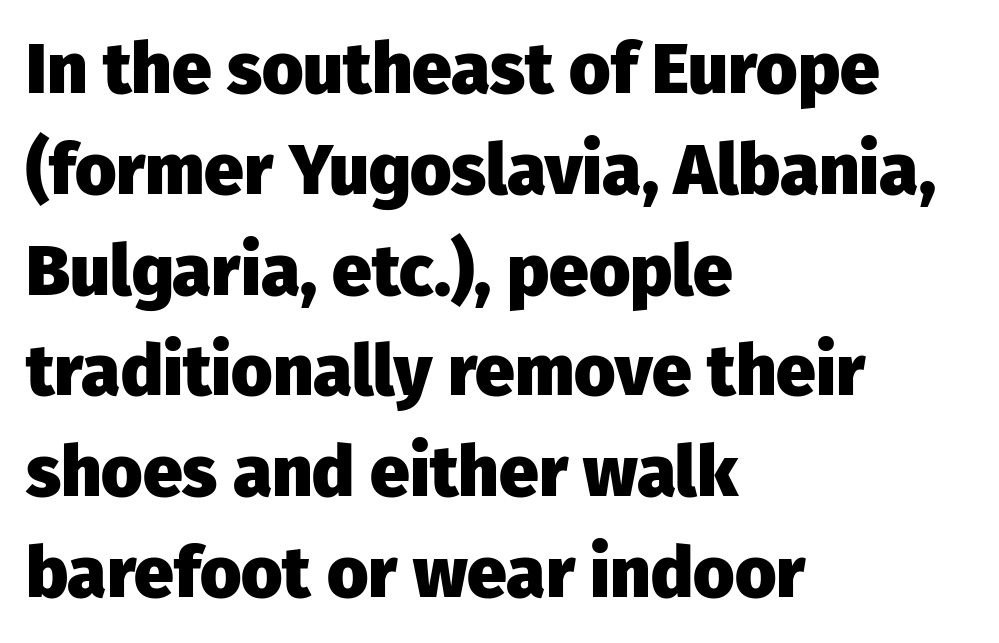
Q: Is the text bold? A: Yes.
Q: Is the text italic (slanted)? A: No, it is upright.
Q: Is the typeface a serif or a sans-serif typeface? A: Sans-serif.
Q: Is the text underlined? A: No.
Q: How is the paragraph aligned? A: Left-aligned.
Q: Is the spacing between letters normal or unusually wide? A: Normal.
Q: Is the spacing between lines tight, normal or loose? A: Normal.
Q: Width (condensed, normal, or wide)? A: Normal.
Q: Stroke contrast? A: Low.
Q: x-height? A: Medium.
Q: Monospaced? A: No.
